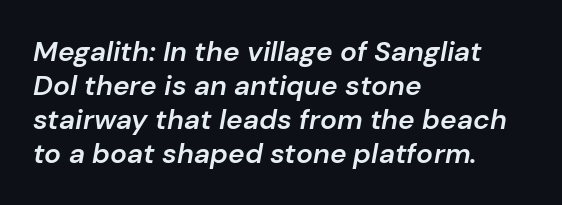
Q: Is the text bold? A: Semi-bold.
Q: Is the text italic (slanted)? A: Yes, it leans right by about 10 degrees.
Q: Is the text underlined? A: No.
Q: How is the paragraph aligned? A: Left-aligned.
Q: Is the spacing between letters normal or unusually wide? A: Normal.
Q: Width (condensed, normal, or wide)? A: Normal.
Q: Stroke contrast? A: Low.
Q: x-height? A: Medium.
Q: Monospaced? A: No.
